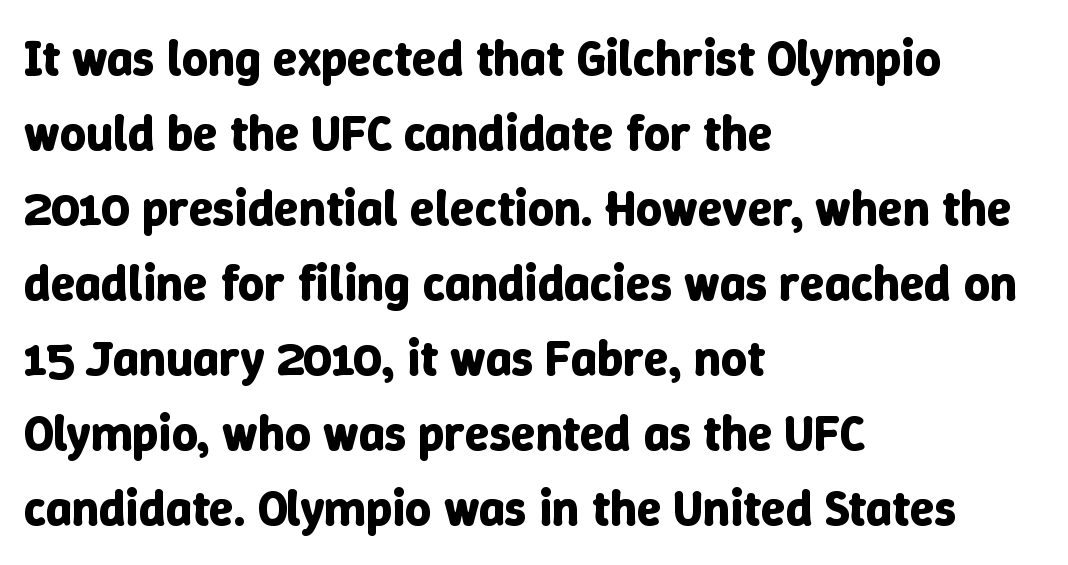
The image shows 50 px bold type, upright; set left-aligned, normal line spacing (1.5x), normal letter spacing, not underlined; low stroke contrast and a medium x-height.
